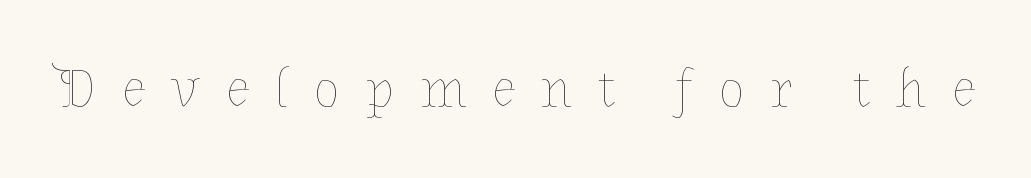
Q: Is the text bold? A: No.
Q: Is the text italic (slanted)? A: No, it is upright.
Q: Is the text underlined? A: No.
Q: Is the spacing between letters normal or unusually wide? A: Unusually wide.
Q: Width (condensed, normal, or wide)? A: Normal.
Q: Stroke contrast? A: Low.
Q: x-height? A: Medium.
Q: Monospaced? A: No.
